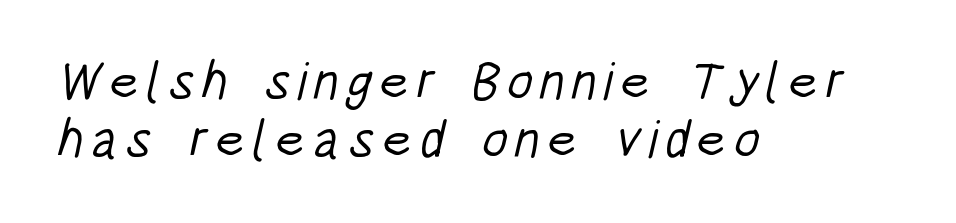
Q: Is the text bold? A: No.
Q: Is the typeface a serif or a sans-serif typeface? A: Sans-serif.
Q: Is the text underlined? A: No.
Q: How is the paragraph aligned? A: Left-aligned.
Q: Is the spacing between lines tight, normal or loose? A: Tight.
Q: Width (condensed, normal, or wide)? A: Condensed.
Q: Stroke contrast? A: Low.
Q: x-height? A: Large.
Q: Monospaced? A: No.
